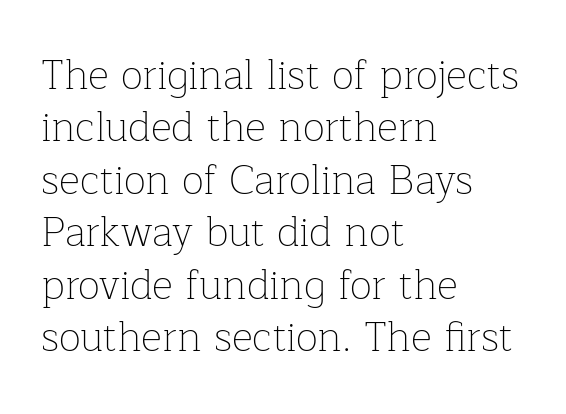
{"serif": "yes", "italic": "no", "bold": "no", "weight": "thin", "width": "normal", "stroke_contrast": "low", "x_height": "medium", "monospaced": "no", "underline": "no", "align": "left", "line_spacing": "normal", "line_spacing_ratio": 1.28, "letter_spacing": "normal", "letter_spacing_em": 0.0, "glyph_px": 41}
